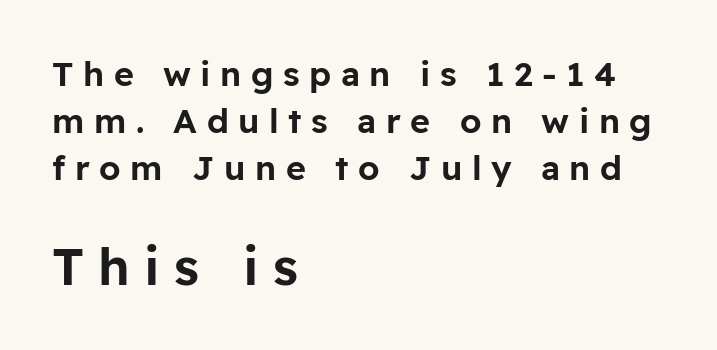
{"serif": "no", "italic": "no", "width": "normal", "stroke_contrast": "low", "x_height": "medium", "monospaced": "no", "underline": "no", "align": "left", "line_spacing": "normal", "line_spacing_ratio": 1.38, "letter_spacing": "wide", "letter_spacing_em": 0.28, "larger_block": "second", "size_ratio": 1.5, "glyph_px": 51}
